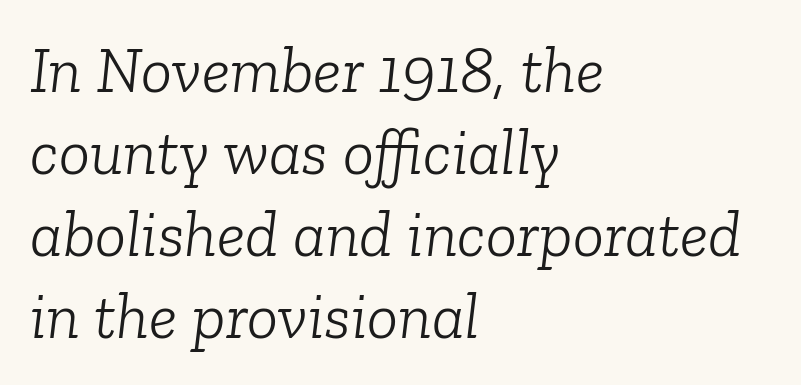
{"serif": "yes", "italic": "yes", "lean": "right", "slant_degrees": 6, "bold": "no", "weight": "light", "width": "normal", "stroke_contrast": "low", "x_height": "medium", "monospaced": "no", "underline": "no", "align": "left", "line_spacing": "normal", "line_spacing_ratio": 1.26, "letter_spacing": "normal", "letter_spacing_em": 0.0, "glyph_px": 65}
